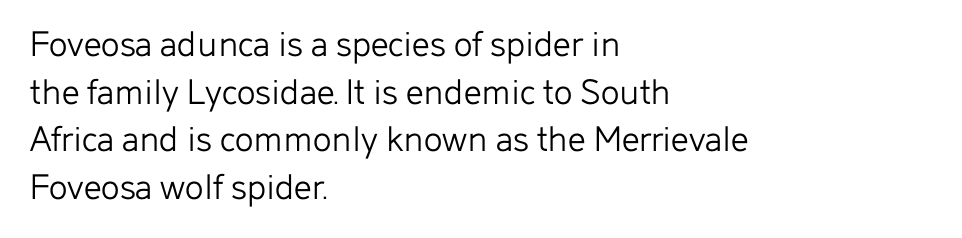
One-word summary of the alignment: left. The rendering uses natural spacing where letterforms have individual widths. Each word holds together tightly as a unit, with standard inter-letter gaps. The space directly below the letters is spotless. When letters stand straight like this, we call the style roman or upright.
